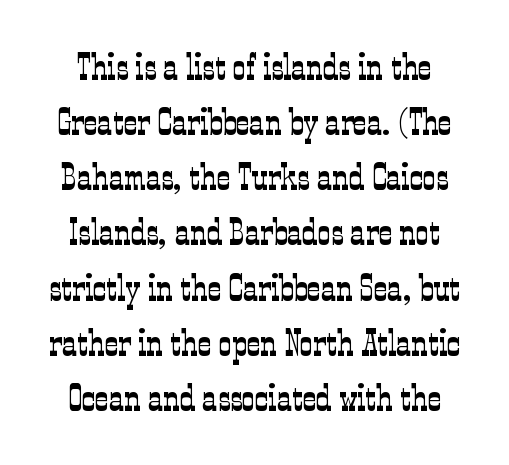
These glyphs show unthickened strokes, regular width or finer. Does the leading feel generous? No, just average. This sample uses a serif face. Character widths vary here, with narrow letters taking less room than wide ones. This rendering leaves character spacing at its baseline value. Any mark beneath the type? The region is blank.
